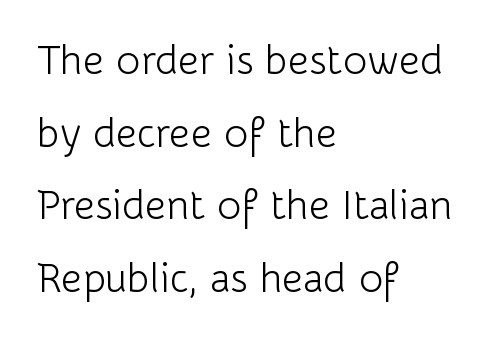
The image shows 41 px light sans-serif type, upright; set left-aligned, line spacing 1.77x, normal letter spacing, not underlined; low stroke contrast and a medium x-height.
